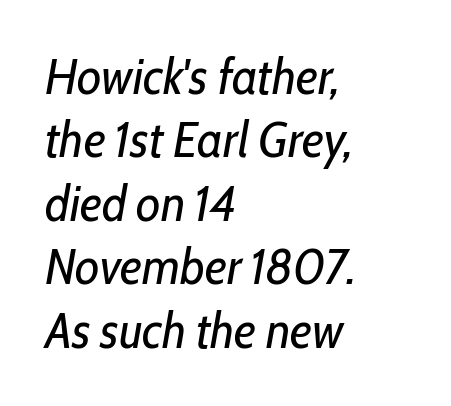
The image shows 50 px regular-weight, condensed type, italic (leaning right); set left-aligned, normal line spacing (1.27x), normal letter spacing, not underlined; low stroke contrast and a medium x-height.
